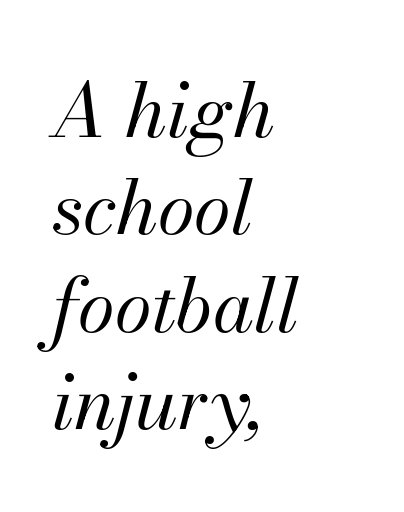
Each letter keeps its own natural width here, so spacing adapts to shape. Would a proofreader flag this as italicized? Yes. Typeset ragged right — the left edge is the straight one. Words float on clear page, feet unadorned. Honestly, the row spacing looks completely unremarkable.
